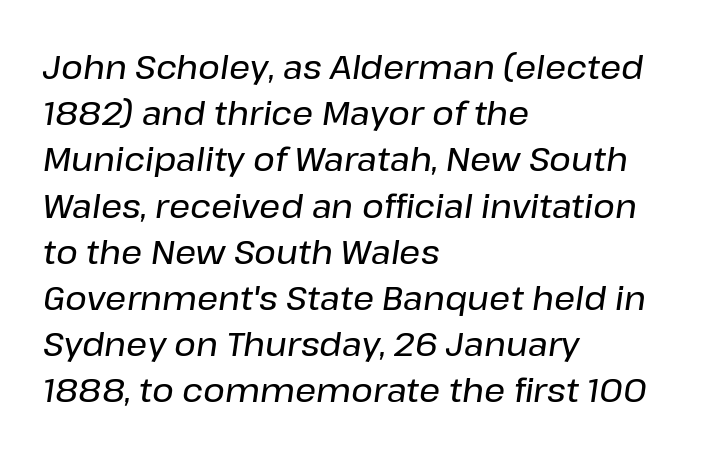
{"italic": "yes", "lean": "right", "slant_degrees": 8, "width": "normal", "stroke_contrast": "low", "x_height": "medium", "monospaced": "no", "underline": "no", "align": "left", "line_spacing": "normal", "line_spacing_ratio": 1.4, "letter_spacing": "normal", "letter_spacing_em": 0.0, "glyph_px": 33}
